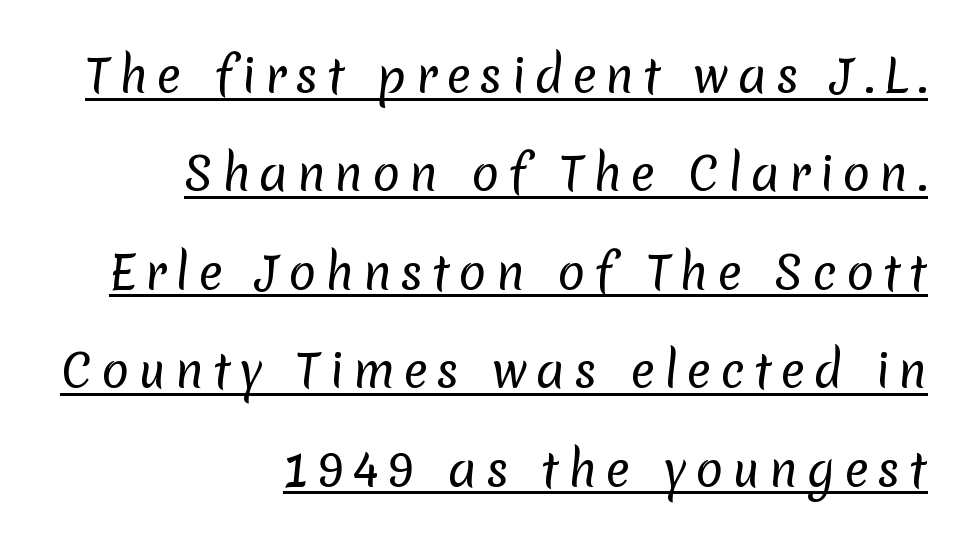
{"serif": "no", "bold": "no", "weight": "regular", "width": "normal", "stroke_contrast": "low", "x_height": "medium", "monospaced": "no", "underline": "yes", "align": "right", "line_spacing": "loose", "line_spacing_ratio": 2.14, "glyph_px": 46}
